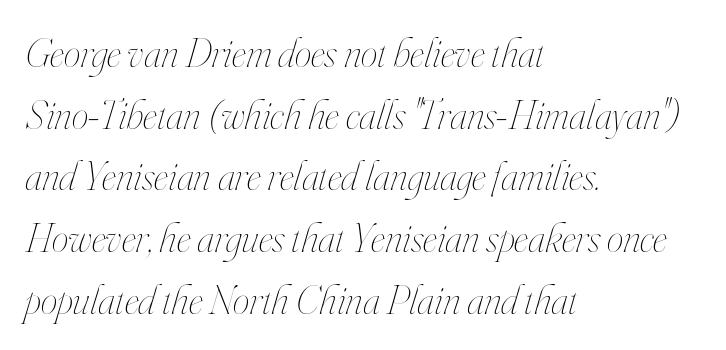
Lines of text with bare space underneath. This sample uses plain, unmodified letter spacing. The vertical gap from one line to the next is medium. Each line starts at the same left margin while the right side varies. The rendering applies a slant to the glyphs.
